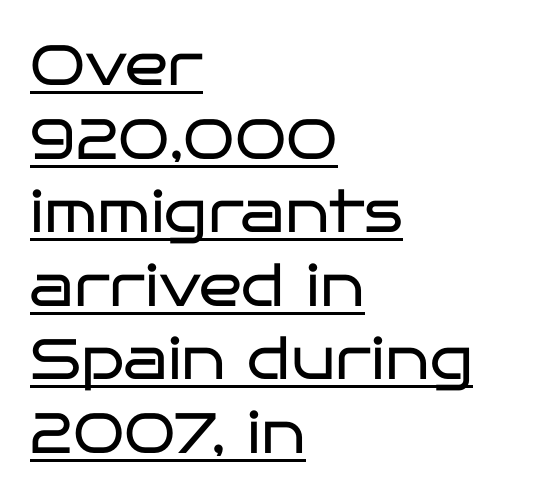
The image shows 57 px regular-weight, wide sans-serif type, upright; set left-aligned, normal line spacing (1.29x), normal letter spacing, underlined; low stroke contrast and a large x-height.
